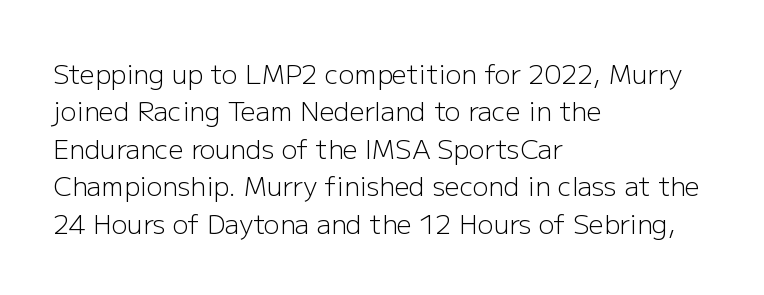
The image shows 26 px text type, upright; set left-aligned, normal line spacing (1.44x), normal letter spacing, not underlined.
